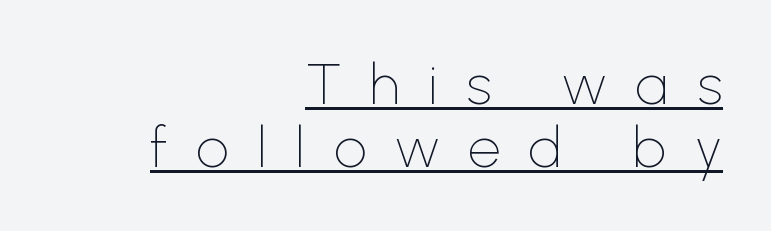
Q: Is the text bold? A: No.
Q: Is the text italic (slanted)? A: No, it is upright.
Q: Is the typeface a serif or a sans-serif typeface? A: Sans-serif.
Q: Is the text underlined? A: Yes.
Q: How is the paragraph aligned? A: Right-aligned.
Q: Is the spacing between letters normal or unusually wide? A: Unusually wide.
Q: Is the spacing between lines tight, normal or loose? A: Tight.
Q: Width (condensed, normal, or wide)? A: Normal.
Q: Stroke contrast? A: Low.
Q: x-height? A: Medium.
Q: Monospaced? A: No.
